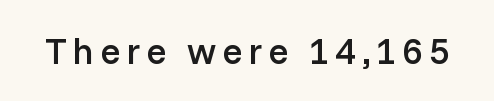
The image shows 37 px semibold sans-serif type, upright; set not underlined; low stroke contrast and a medium x-height.
